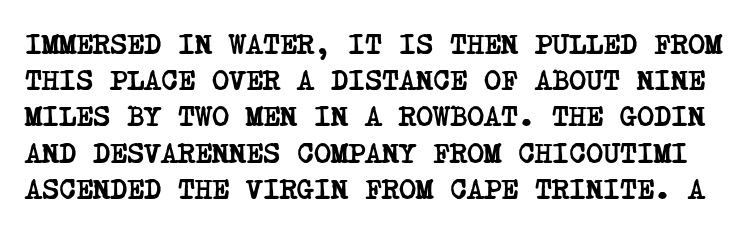
The image shows 29 px semibold, condensed serif type; set normal line spacing (1.25x), normal letter spacing, not underlined; low stroke contrast and a large x-height.
